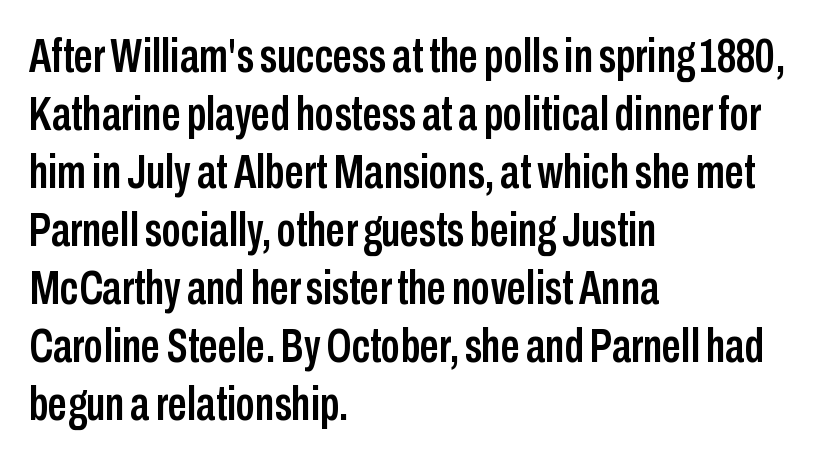
Nope, no serifs anywhere on these letters. Varying glyph widths throughout — classic text-font behaviour. Which margin do the lines hug? The left one — the right edge is uneven. This sample uses an upright cut, with every glyph sitting square on the baseline.
